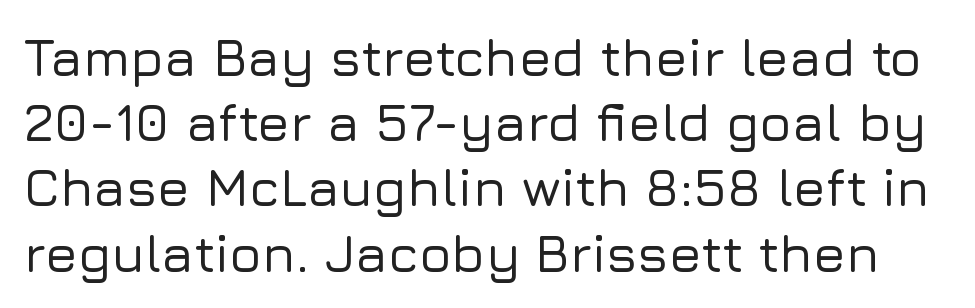
Posture: upright roman. The letters sit at their default tracking, neither squeezed nor spread. Each letter keeps its own natural width here, so spacing adapts to shape. This rendering features lettering with no underline.
